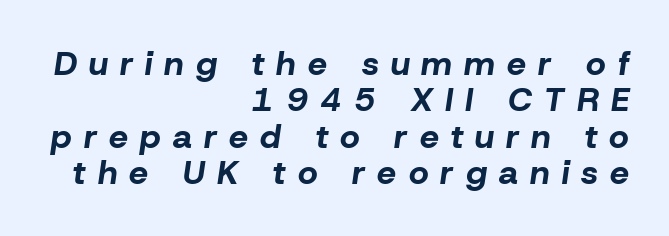
Each glyph is drawn with heavy, bold strokes. Inter-character spacing is expanded well beyond the font's built-in metrics. Emphasis-style slanted type is in use. The rendering uses natural spacing where letterforms have individual widths. The lines in this sample share a right terminus and differ only in where they begin.
